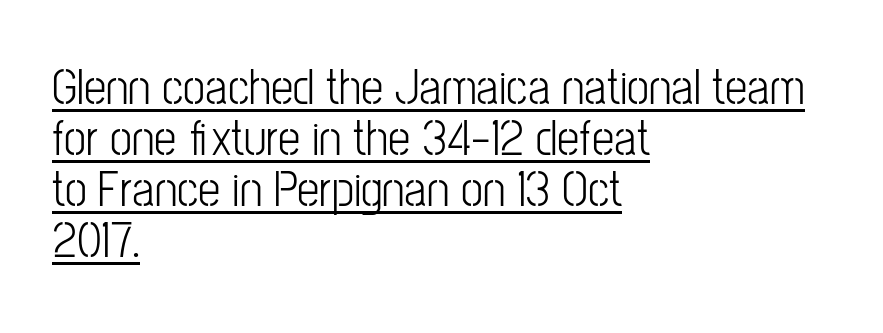
Character widths vary here, with narrow letters taking less room than wide ones. Compared with undecorated copy, this sample adds a rule below the words. Style check: upright. This rendering leaves character spacing at its baseline value. A sans-serif font was chosen for this passage. Notice how the passage keeps a crisp vertical edge on the left only.
